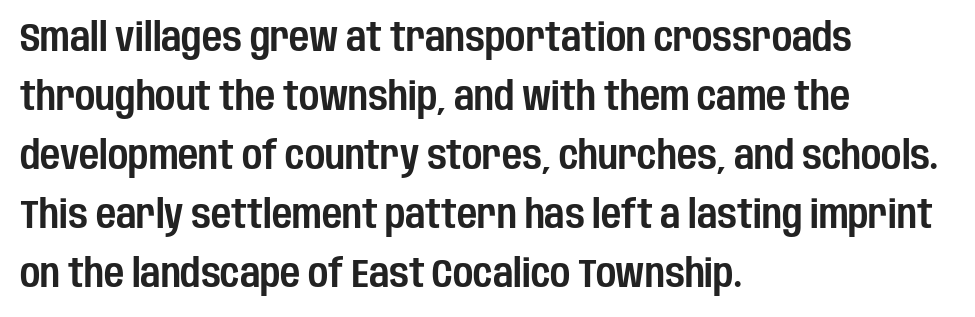
{"serif": "no", "italic": "no", "width": "condensed", "stroke_contrast": "low", "x_height": "large", "monospaced": "no", "underline": "no", "align": "left", "line_spacing": "normal", "line_spacing_ratio": 1.51, "letter_spacing": "normal", "letter_spacing_em": 0.0, "glyph_px": 39}
